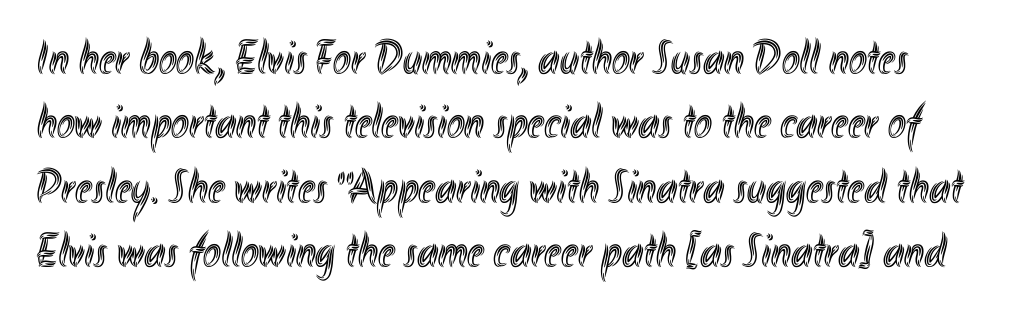
Q: Is the text italic (slanted)? A: Yes.
Q: Is the text underlined? A: No.
Q: Is the spacing between letters normal or unusually wide? A: Normal.
Q: Is the spacing between lines tight, normal or loose? A: Normal.
Q: Width (condensed, normal, or wide)? A: Condensed.
Q: x-height? A: Small.
Q: Monospaced? A: No.
